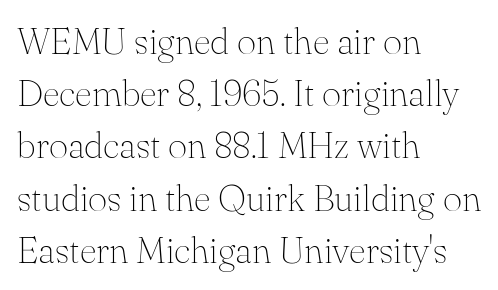
The image shows 37 px thin serif type, upright; set left-aligned, normal line spacing (1.41x), normal letter spacing, not underlined; medium stroke contrast and a small x-height.
